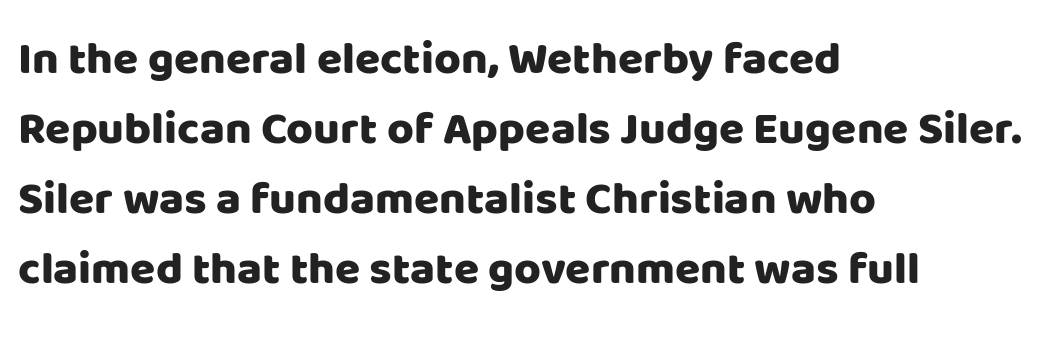
The image shows 46 px sans-serif type, upright; set left-aligned, normal line spacing (1.52x), normal letter spacing, not underlined; low stroke contrast and a large x-height.
